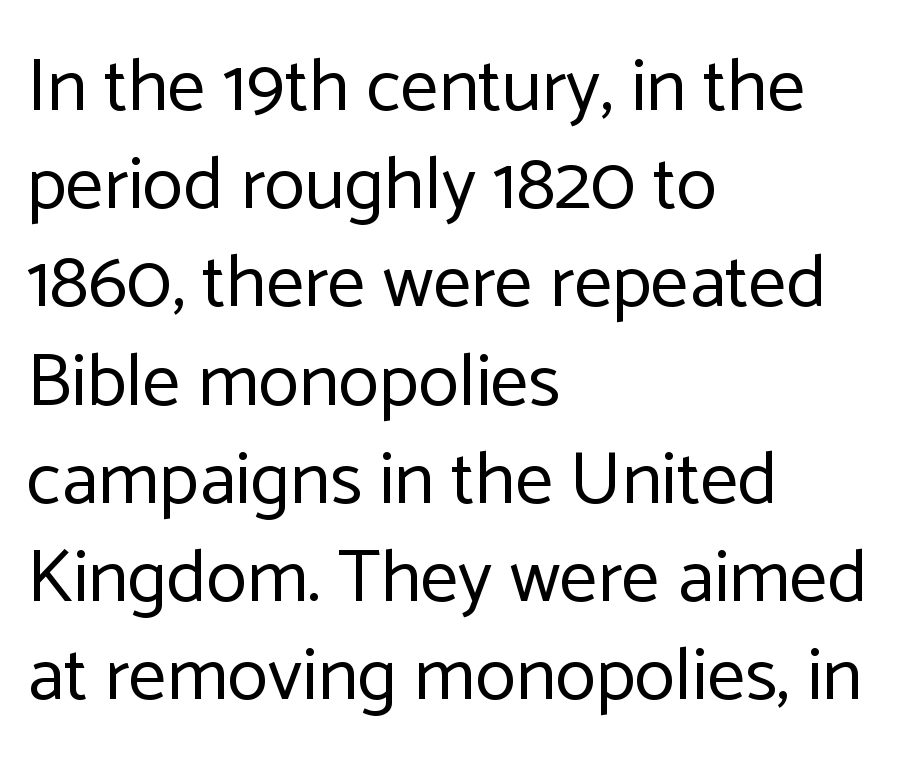
The image shows 75 px regular-weight sans-serif type, upright; set left-aligned, normal line spacing (1.31x), normal letter spacing, not underlined; low stroke contrast and a medium x-height.
